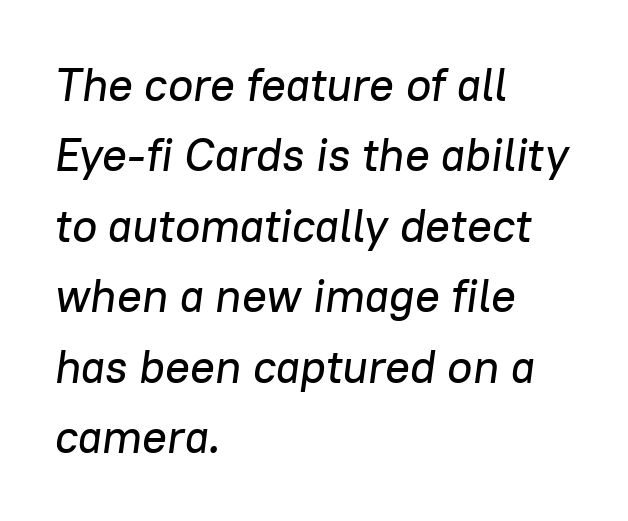
Q: Is the text italic (slanted)? A: Yes, it leans right by about 8 degrees.
Q: Is the text underlined? A: No.
Q: How is the paragraph aligned? A: Left-aligned.
Q: Is the spacing between letters normal or unusually wide? A: Normal.
Q: Is the spacing between lines tight, normal or loose? A: Normal.
Q: Width (condensed, normal, or wide)? A: Normal.
Q: Stroke contrast? A: Low.
Q: x-height? A: Medium.
Q: Monospaced? A: No.
